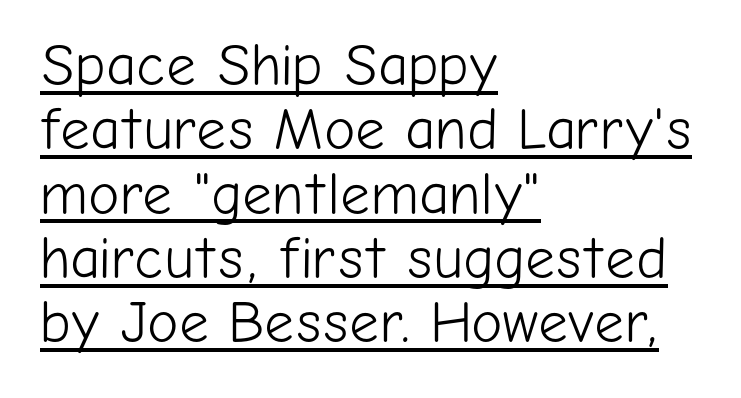
This sample uses plain, unmodified letter spacing. The face used here is proportionally spaced, like ordinary book or web type. Every character sits straight up, as roman type does. Caption: lettering with a line underneath.
